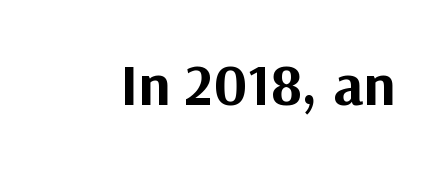
{"serif": "no", "italic": "no", "bold": "yes", "weight": "bold", "width": "normal", "stroke_contrast": "medium", "x_height": "medium", "monospaced": "no", "underline": "no", "letter_spacing": "normal", "letter_spacing_em": 0.0, "glyph_px": 59}
